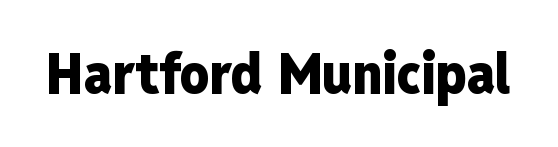
The glyphs have the mass of a bold cut. This sample uses an upright cut, with every glyph sitting square on the baseline. Is this a fixed-width face? No — the glyphs have proportional, varying widths. Examine the stroke ends and you'll find no serifs. Each word holds together tightly as a unit, with standard inter-letter gaps. Each row of text sits above clean, open space.
